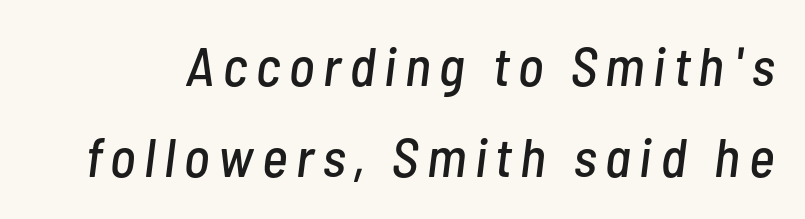
This block has exactly the height ordinary leading produces. Unmarked baselines from the first word to the last. The letters are slanted; this is an italic face. You could not count columns in this text — the font is proportionally spaced.
